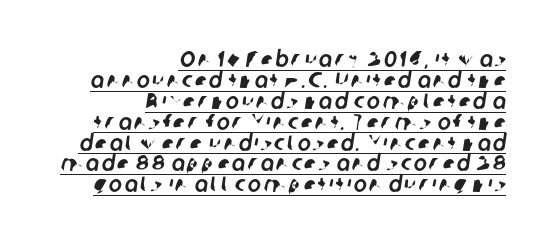
Which margin do the lines hug? The right one — the left edge is uneven. Leading is clearly below the norm, producing a dense column. Every word sits above its own underline.
